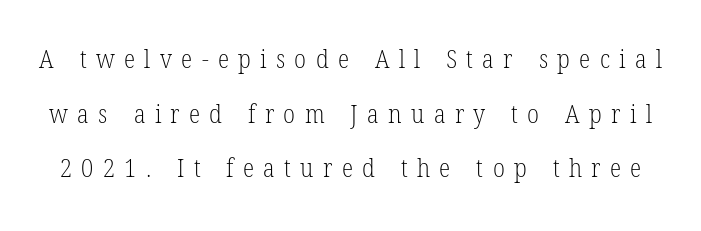
Q: Is the text bold? A: No.
Q: Is the text italic (slanted)? A: No, it is upright.
Q: Is the text underlined? A: No.
Q: Is the spacing between letters normal or unusually wide? A: Unusually wide.
Q: Is the spacing between lines tight, normal or loose? A: Loose.
